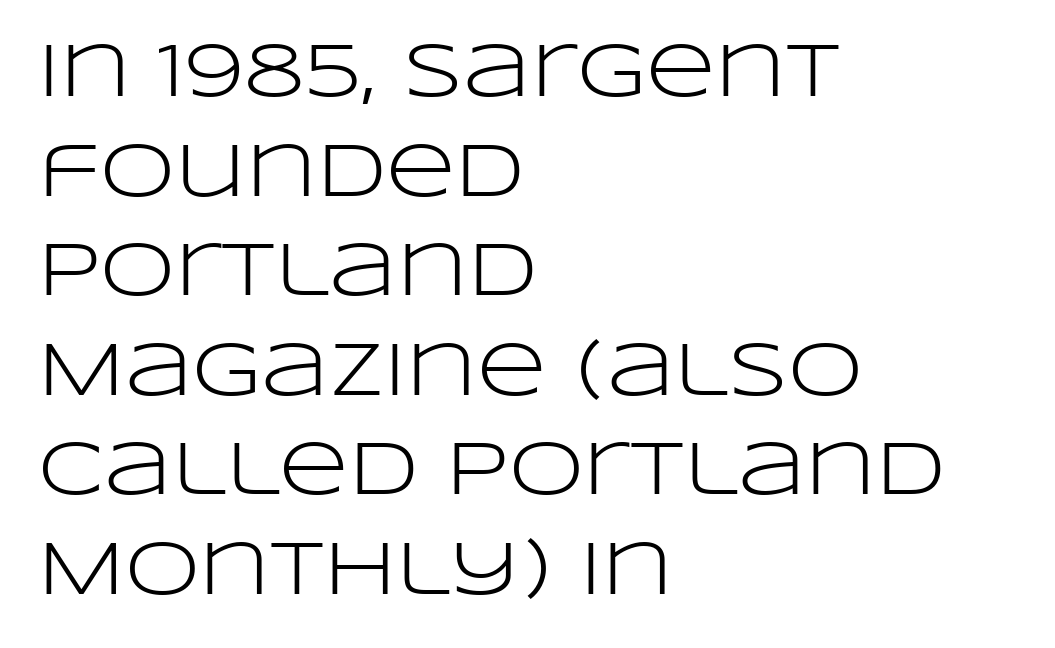
Q: Is the text bold? A: No.
Q: Is the text italic (slanted)? A: No, it is upright.
Q: Is the typeface a serif or a sans-serif typeface? A: Sans-serif.
Q: Is the text underlined? A: No.
Q: How is the paragraph aligned? A: Left-aligned.
Q: Is the spacing between letters normal or unusually wide? A: Normal.
Q: Is the spacing between lines tight, normal or loose? A: Normal.
Q: Width (condensed, normal, or wide)? A: Wide.
Q: Stroke contrast? A: Low.
Q: x-height? A: Large.
Q: Monospaced? A: No.
